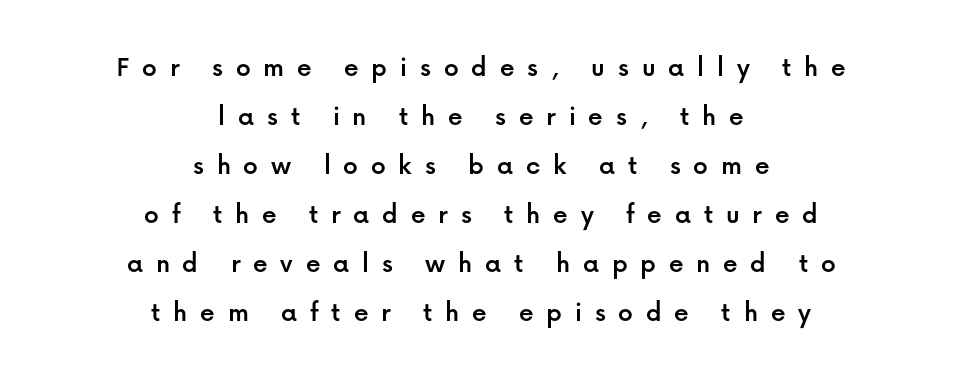
You can tell from the bare stems that sans-serif type was used. The lines are quadded center. The leading is moderate, giving the passage an even texture. Proportional: the letters do not fall into vertical columns. Underline: absent.
